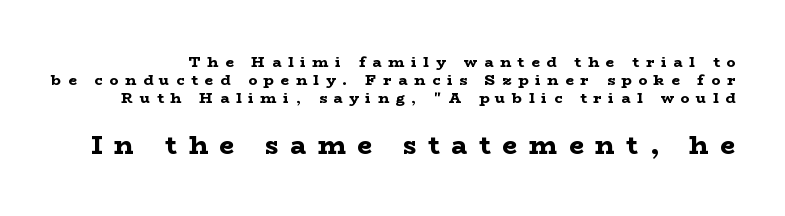
Check under the words: just untouched page. The rendering inserts visible extra space after every character. The strokes are fattened all the way to bold. Ascenders rise straight up at ninety degrees. Is the lower block the larger one? Yes — the lower block carries the bigger type.
